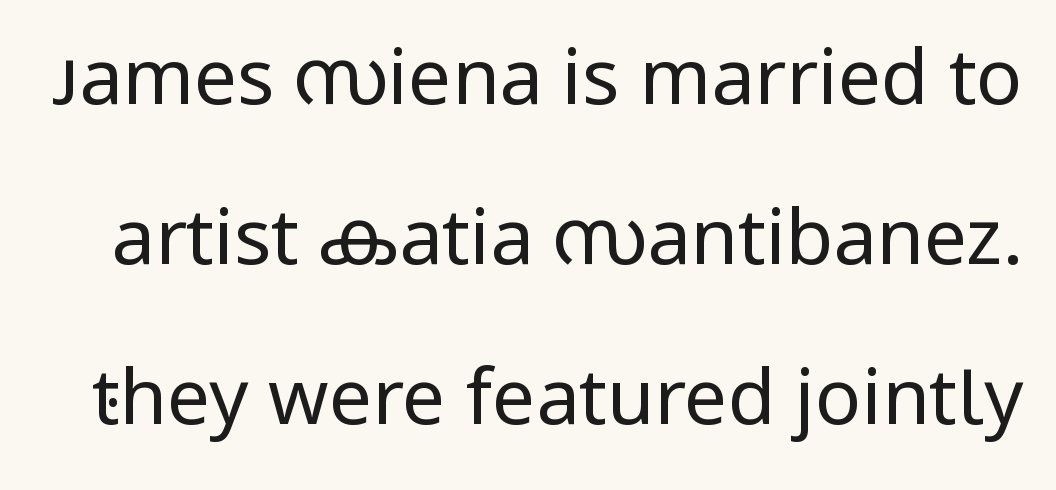
The typeface has the unassuming heft of standard copy or less. Nobody drew a line under any word here. These lines are rendered in a variable-pitch font. Baseline-to-baseline distance is far greater than the letter height.
